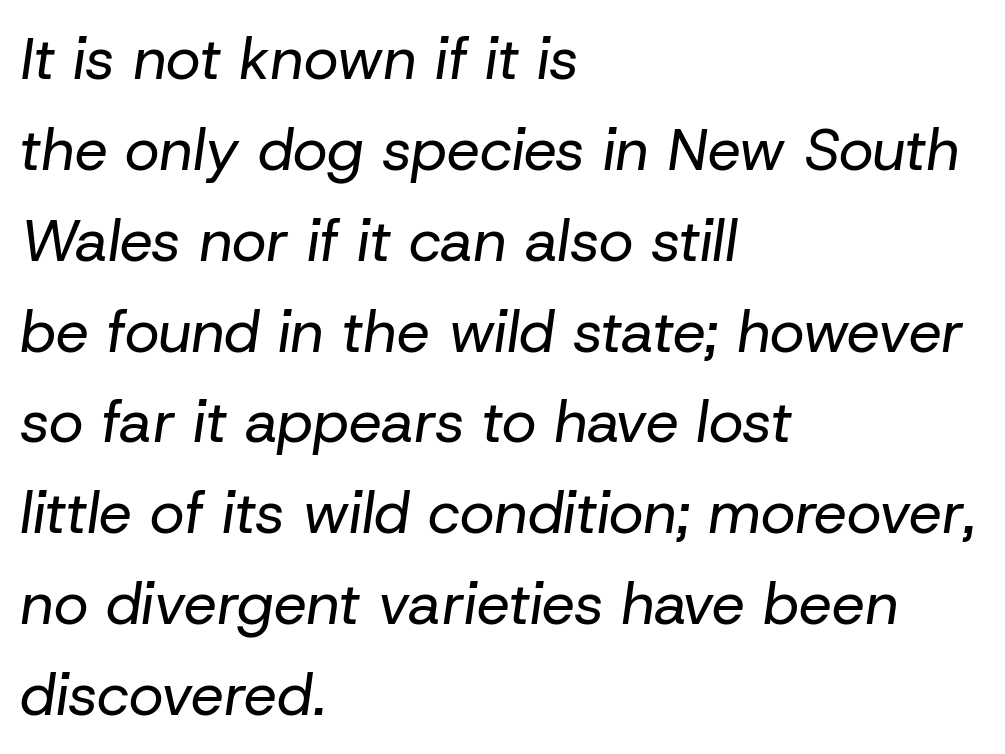
{"italic": "yes", "lean": "right", "slant_degrees": 8, "bold": "no", "weight": "regular", "width": "normal", "stroke_contrast": "low", "x_height": "medium", "monospaced": "no", "underline": "no", "align": "left", "line_spacing": "normal", "line_spacing_ratio": 1.54, "letter_spacing": "normal", "letter_spacing_em": 0.0, "glyph_px": 59}
